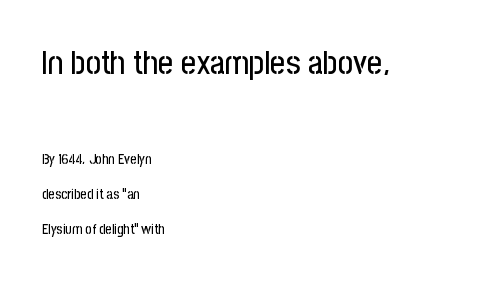
{"serif": "no", "italic": "no", "width": "condensed", "stroke_contrast": "low", "x_height": "medium", "monospaced": "no", "underline": "no", "align": "left", "line_spacing": "loose", "line_spacing_ratio": 2.48, "letter_spacing": "normal", "letter_spacing_em": 0.0, "larger_block": "first", "size_ratio": 2.36, "glyph_px": 33}
